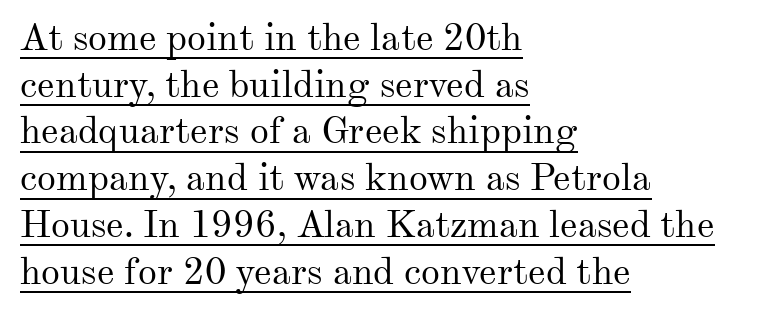
The image shows 38 px regular-weight serif type, upright; set left-aligned, line spacing 1.23x, normal letter spacing, underlined; medium stroke contrast and a small x-height.
